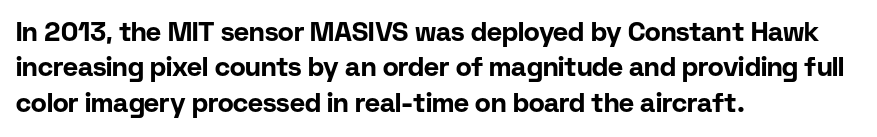
Normally led — the rows are evenly, conventionally spaced. A roman cut, with each character standing at attention. The gaps between neighbouring characters are ordinary and unremarkable. The words here are not underlined. Left-aligned paragraph, ragged on the right. The typesetting leans heavy: a genuine bold.
